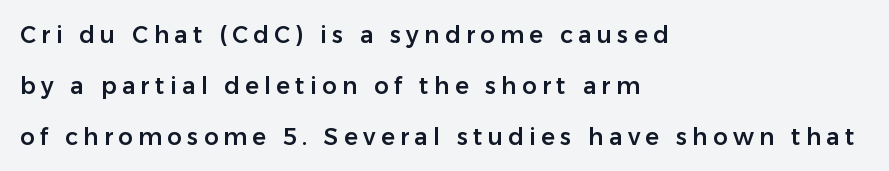
The image shows 23 px text type, upright; set left-aligned, loose line spacing (2.21x), unusually wide letter spacing (+0.23 em), not underlined.
